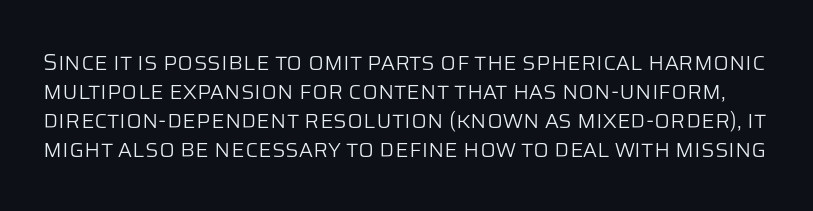
{"italic": "no", "bold": "no", "underline": "no", "line_spacing": "normal", "line_spacing_ratio": 1.26, "letter_spacing": "normal", "letter_spacing_em": 0.0, "glyph_px": 23}
